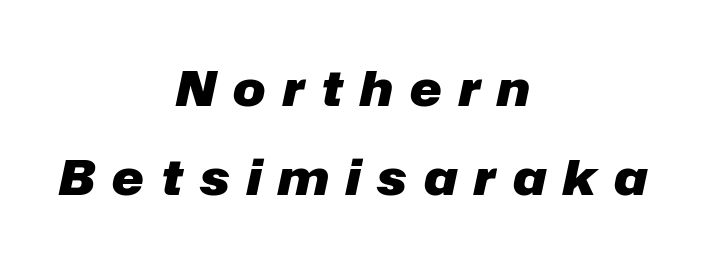
{"italic": "yes", "lean": "right", "slant_degrees": 12, "bold": "yes", "weight": "heavy", "width": "normal", "stroke_contrast": "low", "x_height": "medium", "monospaced": "no", "underline": "no", "align": "center", "line_spacing_ratio": 1.85, "letter_spacing": "wide", "letter_spacing_em": 0.36, "glyph_px": 48}
